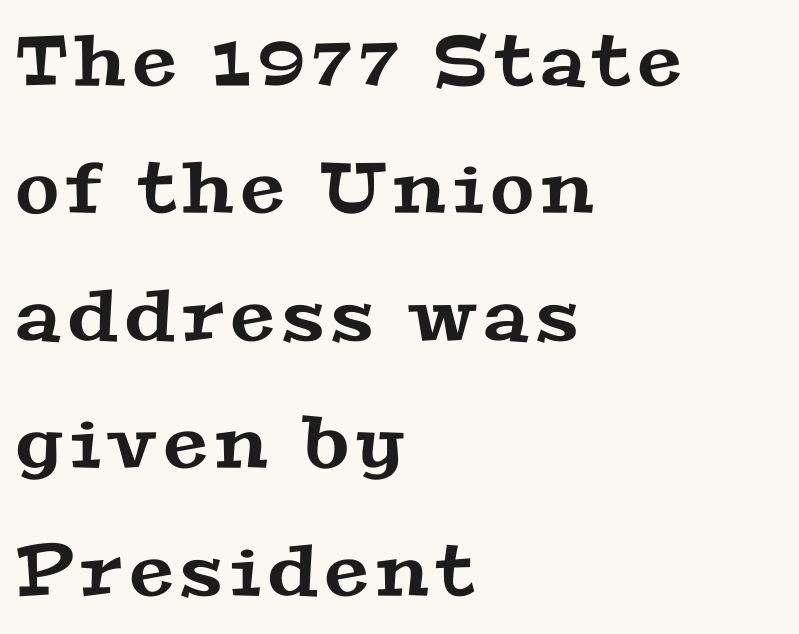
The image shows 70 px wide serif type; set left-aligned, line spacing 1.82x, not underlined; medium stroke contrast and a medium x-height.
